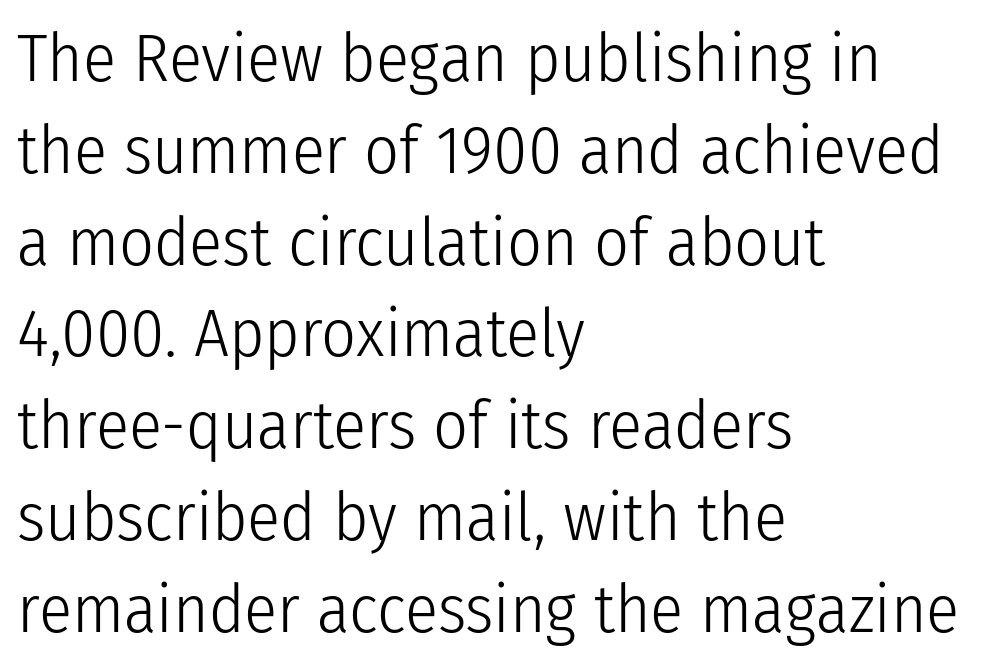
The paragraph shown leans on its left margin. Weight: regular or lighter. Clear beneath every line of the passage. What kind of face is this? One without serifs — a sans. This is the regular roman posture of the typeface.
